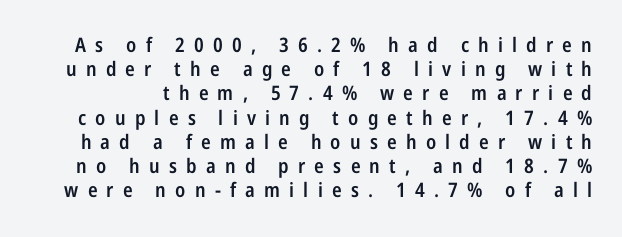
The image shows 20 px text type, upright; set line spacing 1.21x, unusually wide letter spacing (+0.46 em), not underlined.
